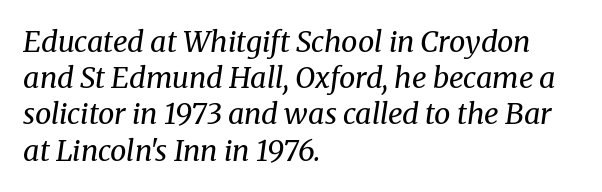
{"serif": "yes", "italic": "yes", "lean": "right", "slant_degrees": 8, "bold": "no", "weight": "regular", "width": "normal", "stroke_contrast": "medium", "x_height": "medium", "monospaced": "no", "underline": "no", "align": "left", "line_spacing": "normal", "line_spacing_ratio": 1.25, "letter_spacing": "normal", "letter_spacing_em": 0.0, "glyph_px": 29}
